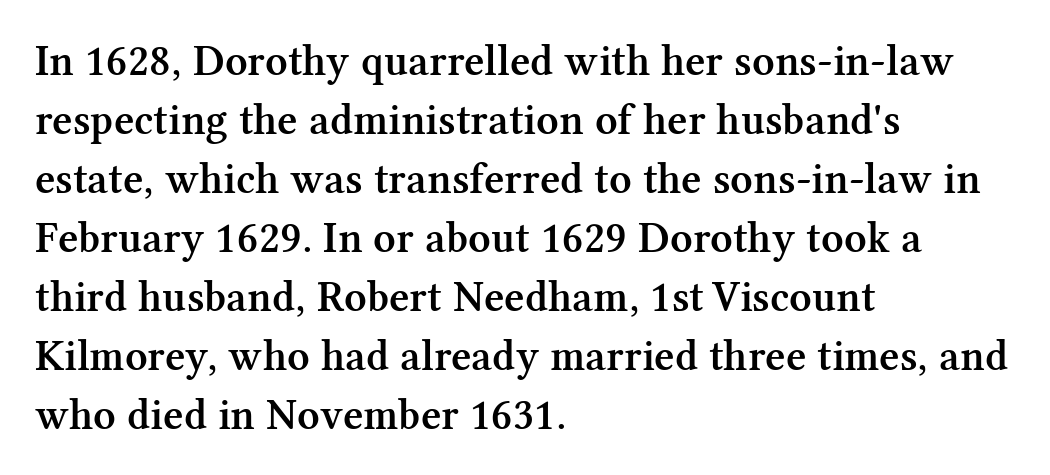
{"serif": "yes", "italic": "no", "bold": "semi", "weight": "semibold", "width": "normal", "stroke_contrast": "medium", "x_height": "medium", "monospaced": "no", "underline": "no", "align": "left", "line_spacing": "normal", "line_spacing_ratio": 1.34, "letter_spacing": "normal", "letter_spacing_em": 0.0, "glyph_px": 44}
